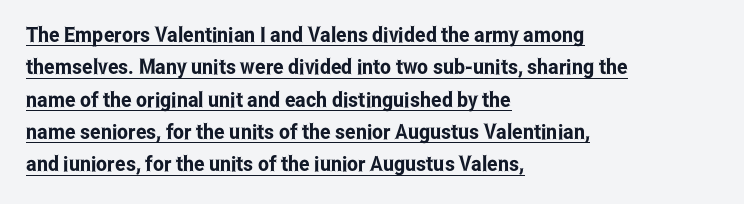
Q: Is the text italic (slanted)? A: No, it is upright.
Q: Is the text underlined? A: Yes.
Q: How is the paragraph aligned? A: Left-aligned.
Q: Is the spacing between letters normal or unusually wide? A: Normal.
Q: Is the spacing between lines tight, normal or loose? A: Normal.
